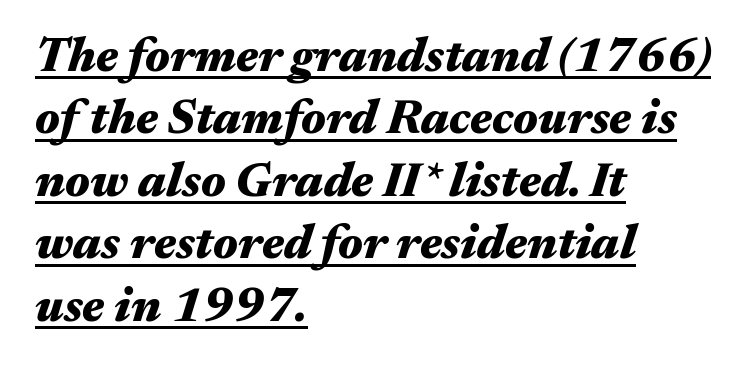
The lines are quadded left. Caption: bold face, heavy strokes. If you measured baseline to baseline, you'd find a middling distance. Here the glyphs are tracked normally, forming tight word shapes.
